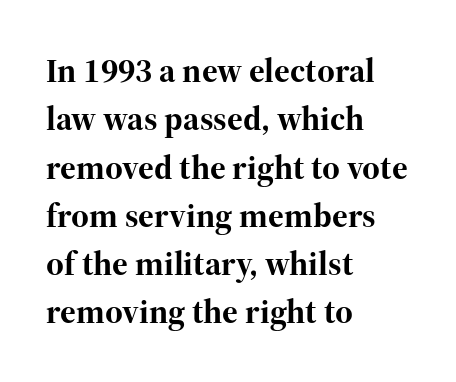
The image shows 34 px bold serif type, upright; set left-aligned, normal line spacing (1.42x), normal letter spacing, not underlined; high stroke contrast and a medium x-height.
